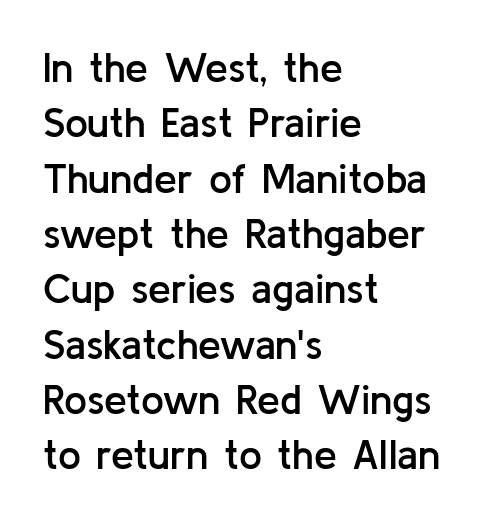
The image shows 41 px semibold sans-serif type, upright; set left-aligned, normal line spacing (1.35x), normal letter spacing, not underlined; low stroke contrast and a medium x-height.
